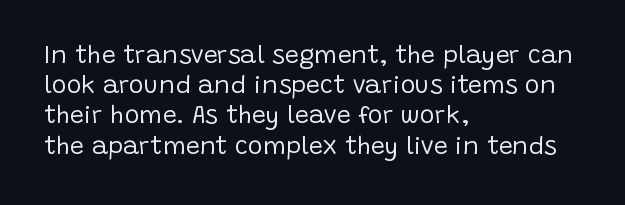
{"italic": "no", "bold": "no", "underline": "no", "align": "left", "line_spacing_ratio": 1.21, "letter_spacing": "normal", "letter_spacing_em": 0.0, "glyph_px": 25}
